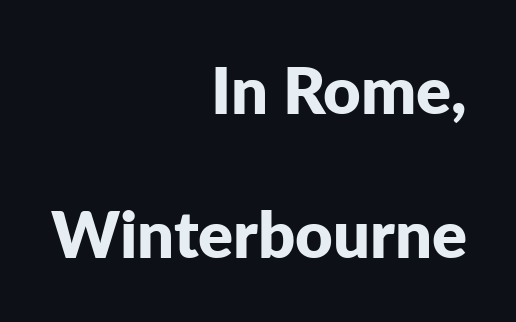
{"serif": "no", "italic": "no", "bold": "yes", "weight": "bold", "width": "normal", "stroke_contrast": "low", "x_height": "medium", "monospaced": "no", "underline": "no", "align": "right", "line_spacing": "loose", "line_spacing_ratio": 2.22, "letter_spacing": "normal", "letter_spacing_em": 0.0, "glyph_px": 65}
